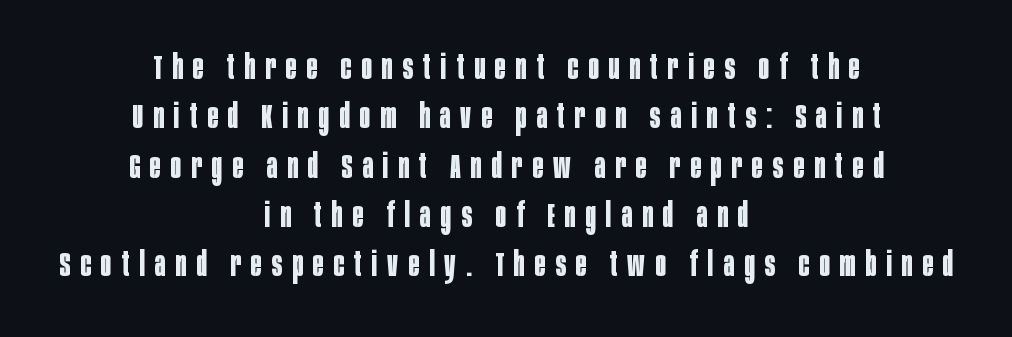
{"serif": "no", "italic": "no", "bold": "yes", "weight": "bold", "width": "condensed", "stroke_contrast": "low", "x_height": "large", "monospaced": "no", "underline": "no", "align": "center", "line_spacing": "normal", "line_spacing_ratio": 1.41, "letter_spacing": "wide", "letter_spacing_em": 0.29, "glyph_px": 35}
